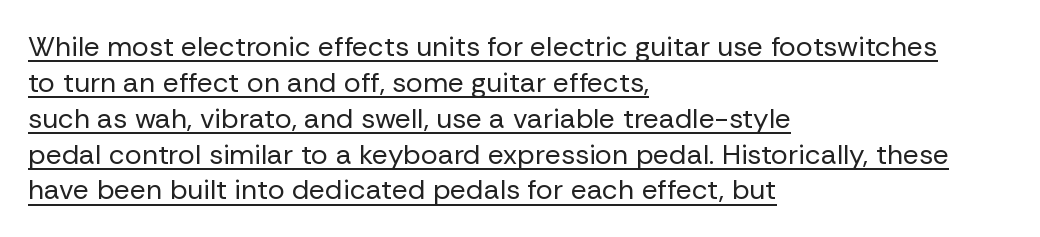
The image shows 28 px regular-weight sans-serif type, upright; set left-aligned, normal line spacing (1.28x), normal letter spacing, underlined; low stroke contrast and a medium x-height.
